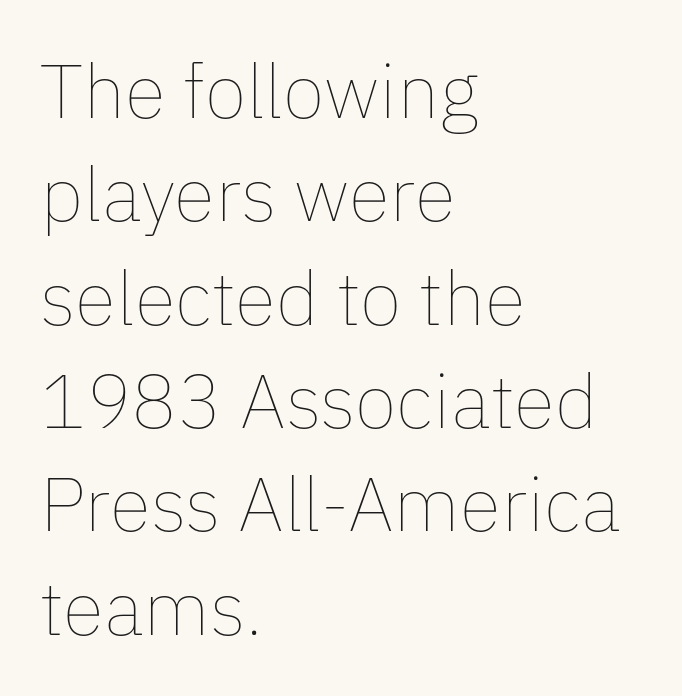
{"italic": "no", "bold": "no", "weight": "thin", "width": "normal", "stroke_contrast": "low", "x_height": "medium", "monospaced": "no", "underline": "no", "align": "left", "line_spacing": "normal", "line_spacing_ratio": 1.36, "letter_spacing": "normal", "letter_spacing_em": 0.0, "glyph_px": 76}
